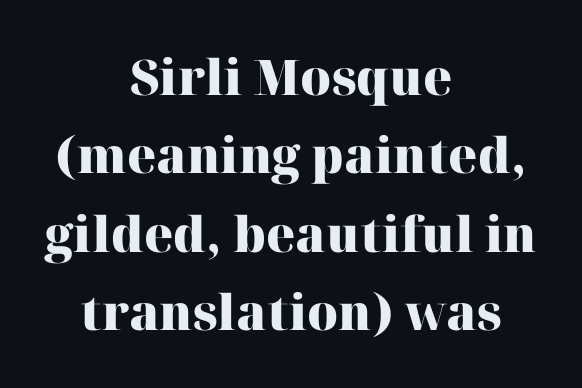
{"serif": "yes", "italic": "no", "bold": "yes", "weight": "heavy", "width": "normal", "stroke_contrast": "high", "x_height": "medium", "monospaced": "no", "underline": "no", "align": "center", "line_spacing": "normal", "line_spacing_ratio": 1.6, "letter_spacing": "normal", "letter_spacing_em": 0.0, "glyph_px": 49}
